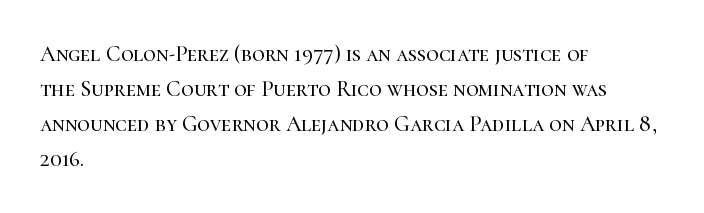
Q: Is the text italic (slanted)? A: No, it is upright.
Q: Is the text underlined? A: No.
Q: How is the paragraph aligned? A: Left-aligned.
Q: Is the spacing between letters normal or unusually wide? A: Normal.
Q: Is the spacing between lines tight, normal or loose? A: Normal.
